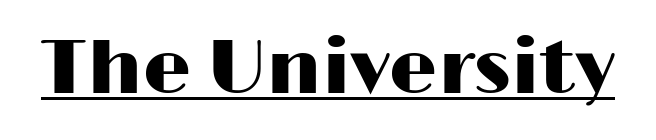
{"serif": "no", "italic": "no", "width": "wide", "stroke_contrast": "high", "x_height": "medium", "monospaced": "no", "underline": "yes", "letter_spacing": "normal", "letter_spacing_em": 0.0, "glyph_px": 76}
